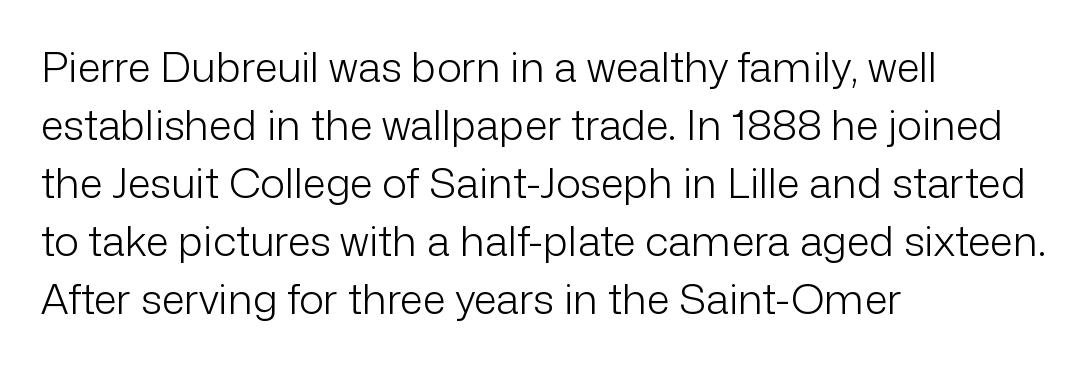
{"serif": "no", "italic": "no", "bold": "no", "weight": "light", "width": "normal", "stroke_contrast": "low", "x_height": "medium", "monospaced": "no", "underline": "no", "align": "left", "line_spacing": "normal", "line_spacing_ratio": 1.38, "letter_spacing": "normal", "letter_spacing_em": 0.0, "glyph_px": 42}
